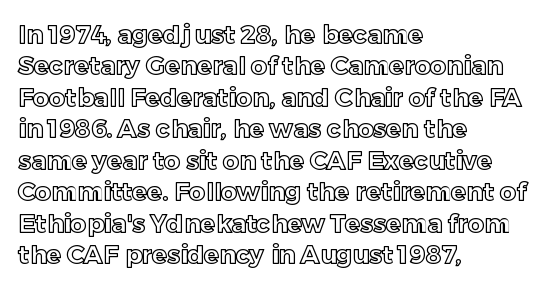
{"italic": "no", "underline": "no", "align": "left", "line_spacing": "normal", "line_spacing_ratio": 1.26, "letter_spacing": "normal", "letter_spacing_em": 0.0, "glyph_px": 25}
